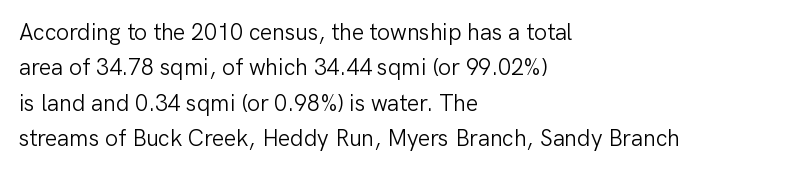
The face looks like a standard text weight, possibly lighter. Vertical strokes here are truly vertical. These lines keep a tight, regular rhythm from letter to letter. Leading matches the norm, producing a regular column. Left-aligned paragraph, ragged on the right. The space directly below the letters is spotless.
